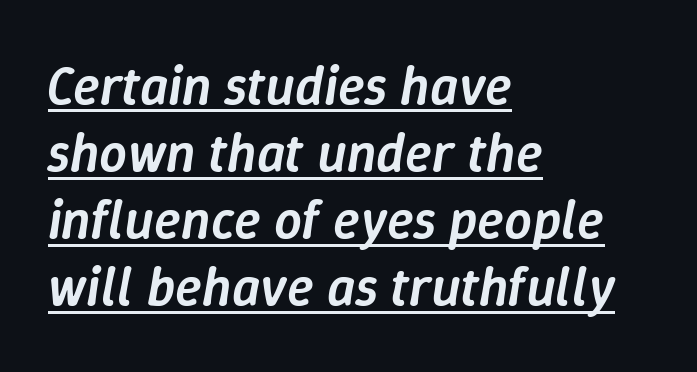
Q: Is the text bold? A: Semi-bold.
Q: Is the text italic (slanted)? A: Yes, it leans right by about 9 degrees.
Q: Is the text underlined? A: Yes.
Q: How is the paragraph aligned? A: Left-aligned.
Q: Is the spacing between letters normal or unusually wide? A: Normal.
Q: Width (condensed, normal, or wide)? A: Normal.
Q: Stroke contrast? A: Low.
Q: x-height? A: Medium.
Q: Monospaced? A: No.
